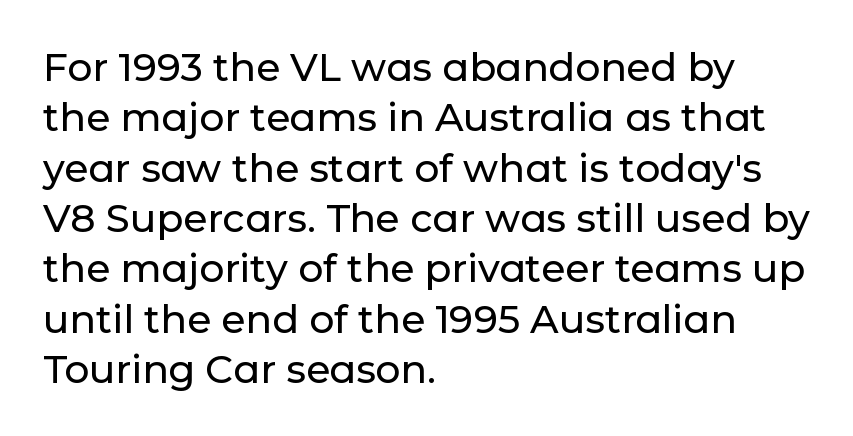
The passage shown is not underscored anywhere. These lines are rendered in a variable-pitch font. Letterform terminals end flat and unadorned throughout the passage. Line beginnings align vertically; line endings do not. You could call the tracking neutral — neither tight nor loose.
